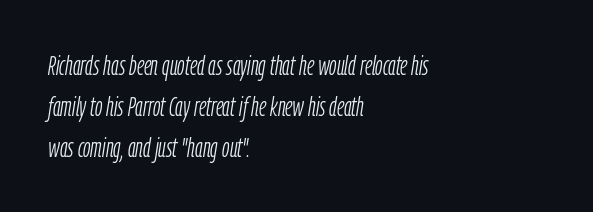
Q: Is the text bold? A: No.
Q: Is the text italic (slanted)? A: Yes, it leans right by about 9 degrees.
Q: Is the text underlined? A: No.
Q: How is the paragraph aligned? A: Left-aligned.
Q: Is the spacing between letters normal or unusually wide? A: Normal.
Q: Is the spacing between lines tight, normal or loose? A: Normal.
